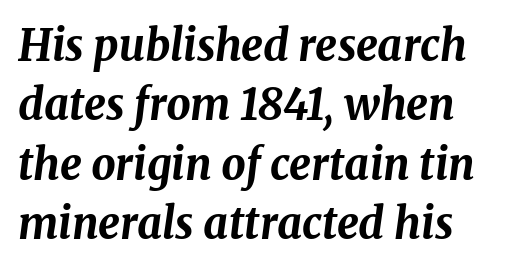
The image shows 43 px bold type, italic (leaning right); set left-aligned, normal line spacing (1.38x), normal letter spacing, not underlined; medium stroke contrast and a medium x-height.
